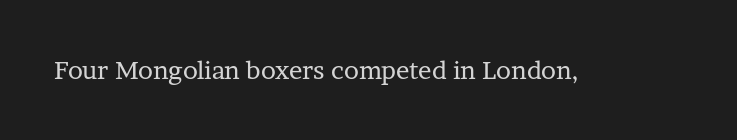
{"italic": "no", "bold": "no", "underline": "no", "letter_spacing": "normal", "letter_spacing_em": 0.0, "glyph_px": 25}
